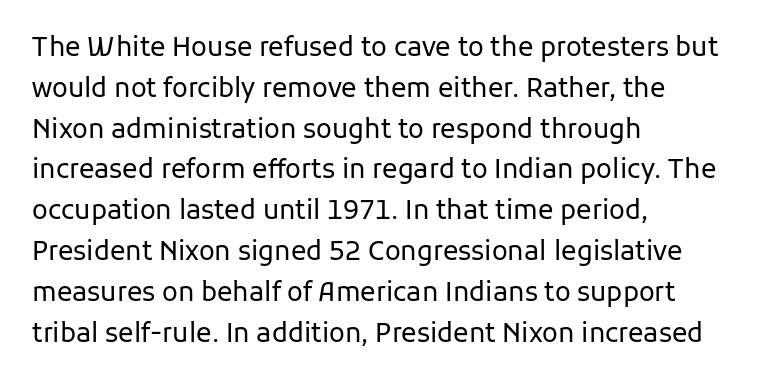
Q: Is the text bold? A: No.
Q: Is the text italic (slanted)? A: No, it is upright.
Q: Is the text underlined? A: No.
Q: How is the paragraph aligned? A: Left-aligned.
Q: Is the spacing between letters normal or unusually wide? A: Normal.
Q: Is the spacing between lines tight, normal or loose? A: Normal.
